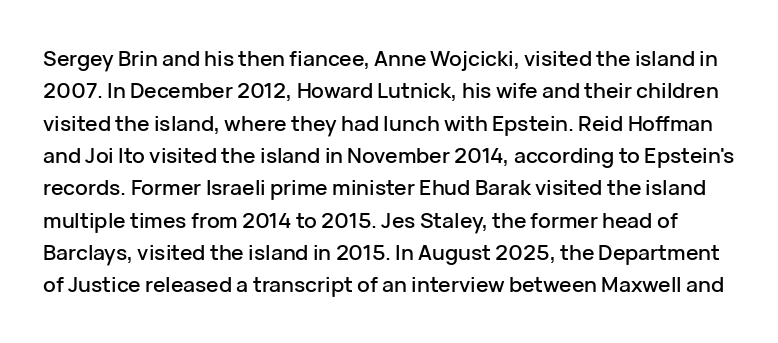
Interline gaps are of average width in this sample. Caption: standard tracking, unaltered. Tall strokes in this sample are plumb rather than angled. Descender tails drop into unmarked territory.
